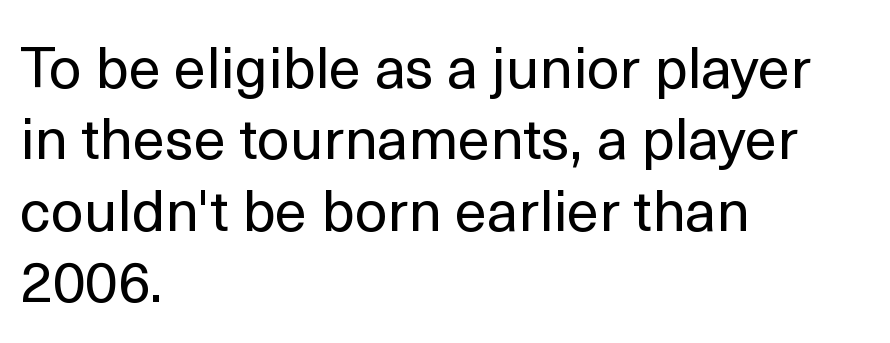
Summary of weight: not heavy and not bold. Classification — sans serif. Notice how the stems are strictly vertical — no italics here. These lines keep a tight, regular rhythm from letter to letter.
